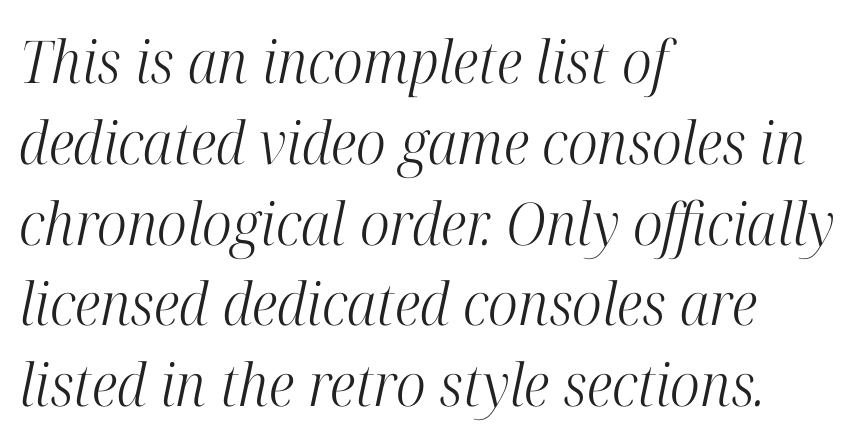
This is serif lettering, the kind often seen in printed books. Glance below the letters and you will spot only blank space. Nobody touched the tracking dial on this one. Character widths vary here, with narrow letters taking less room than wide ones. Stems here are at most as thick as an everyday book face.
